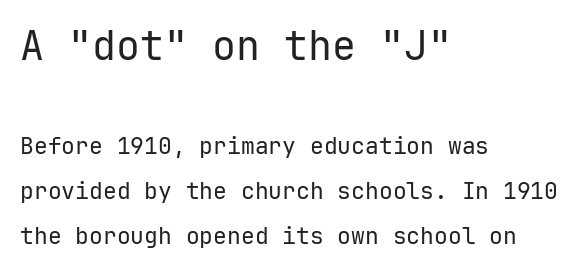
The image shows 40 px regular-weight sans-serif type, upright, monospaced; set left-aligned, loose line spacing (1.97x), normal letter spacing, not underlined; the first (top) block is 1.74x larger; low stroke contrast and a medium x-height.
